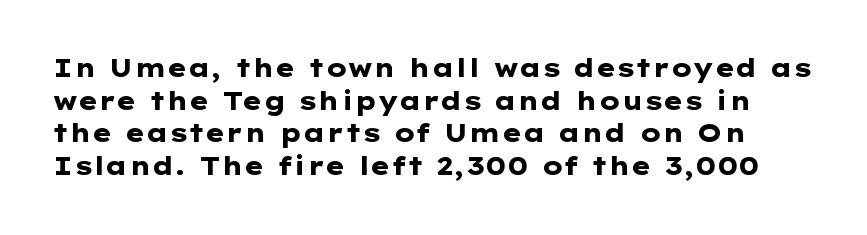
Q: Is the text bold? A: Yes.
Q: Is the text italic (slanted)? A: No, it is upright.
Q: Is the text underlined? A: No.
Q: Is the spacing between letters normal or unusually wide? A: Normal.
Q: Is the spacing between lines tight, normal or loose? A: Normal.
